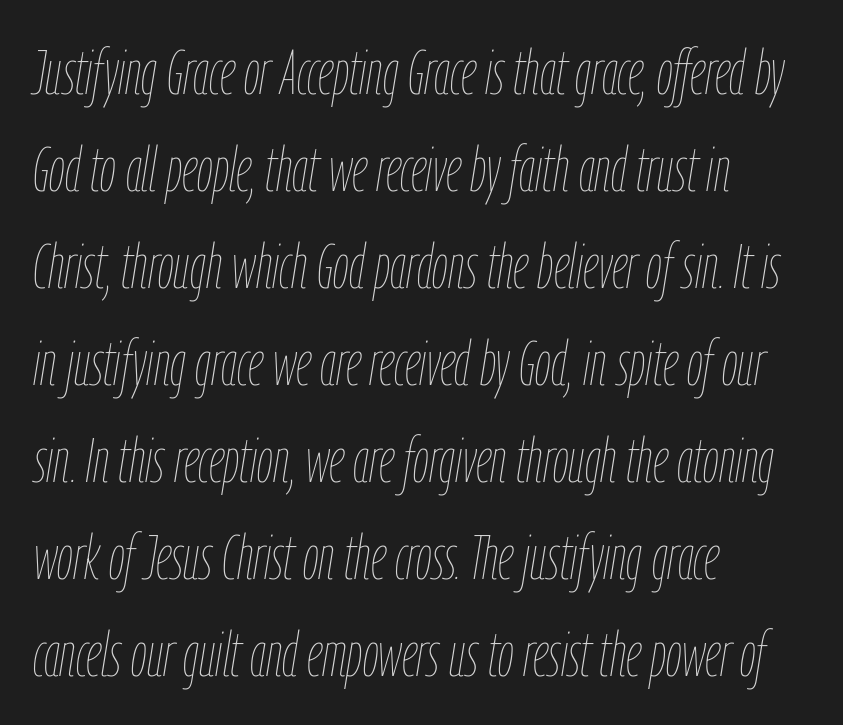
The image shows 63 px thin, condensed type, italic (leaning right); set left-aligned, normal line spacing (1.54x), normal letter spacing, not underlined; low stroke contrast and a medium x-height.
